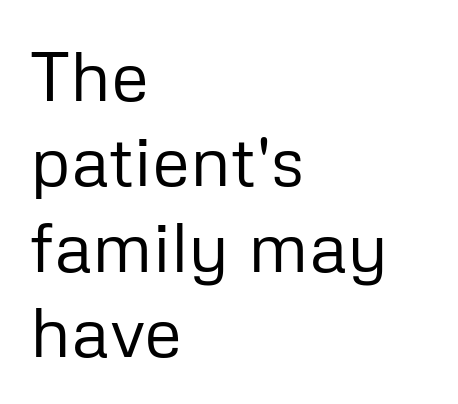
The image shows 70 px regular-weight sans-serif type, upright; set left-aligned, line spacing 1.22x, normal letter spacing, not underlined; low stroke contrast and a medium x-height.
